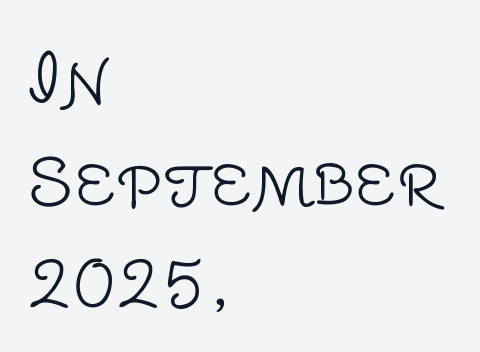
Q: Is the text bold? A: No.
Q: Is the text italic (slanted)? A: Yes.
Q: Is the typeface a serif or a sans-serif typeface? A: Sans-serif.
Q: Is the text underlined? A: No.
Q: How is the paragraph aligned? A: Left-aligned.
Q: Is the spacing between letters normal or unusually wide? A: Normal.
Q: Is the spacing between lines tight, normal or loose? A: Normal.
Q: Width (condensed, normal, or wide)? A: Normal.
Q: Stroke contrast? A: Low.
Q: x-height? A: Large.
Q: Monospaced? A: No.
